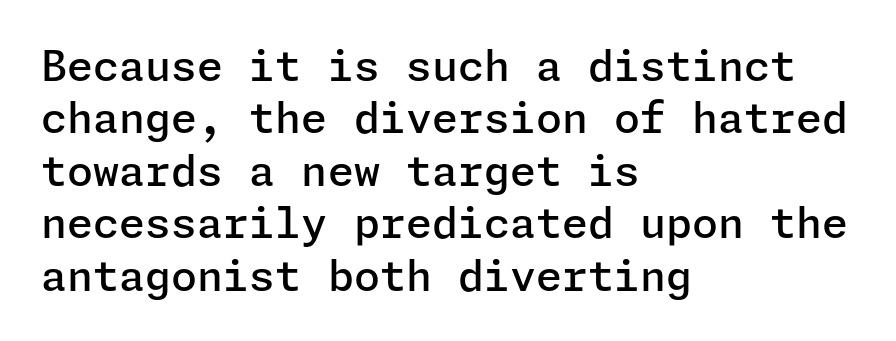
Q: Is the text bold? A: Semi-bold.
Q: Is the text italic (slanted)? A: No, it is upright.
Q: Is the typeface a serif or a sans-serif typeface? A: Sans-serif.
Q: Is the text underlined? A: No.
Q: How is the paragraph aligned? A: Left-aligned.
Q: Is the spacing between letters normal or unusually wide? A: Normal.
Q: Is the spacing between lines tight, normal or loose? A: Normal.
Q: Width (condensed, normal, or wide)? A: Normal.
Q: Stroke contrast? A: Low.
Q: x-height? A: Medium.
